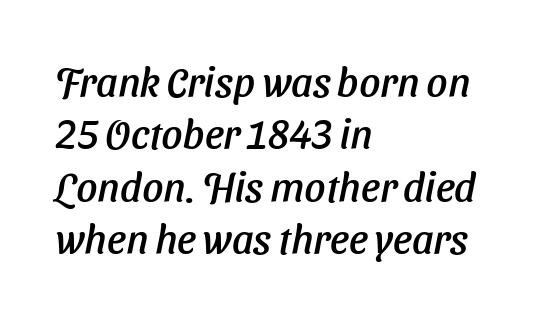
Compared with typical body copy, the letter spacing here is the same. Is this a fixed-width face? No — the glyphs have proportional, varying widths. The passage shown is not underscored anywhere. One glance says typical: line gaps are just what's usual.
